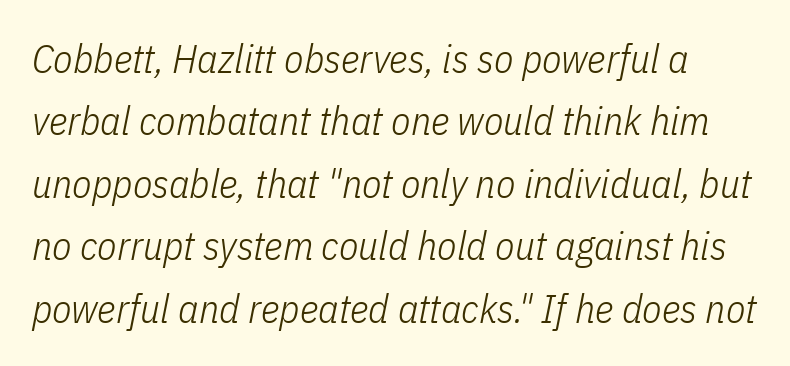
{"italic": "yes", "lean": "right", "slant_degrees": 11, "bold": "no", "weight": "light", "width": "condensed", "stroke_contrast": "low", "x_height": "medium", "monospaced": "no", "underline": "no", "line_spacing": "normal", "line_spacing_ratio": 1.56, "letter_spacing": "normal", "letter_spacing_em": 0.0, "glyph_px": 40}
